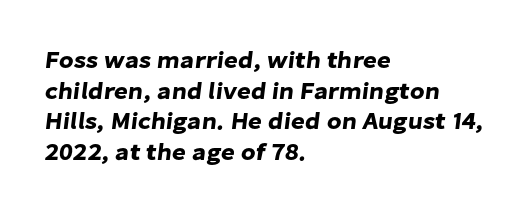
{"underline": "no", "align": "left", "line_spacing": "normal", "line_spacing_ratio": 1.28, "letter_spacing": "normal", "letter_spacing_em": 0.0, "glyph_px": 24}
